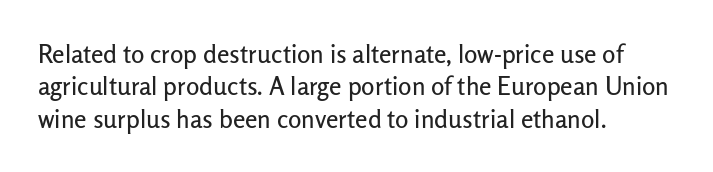
Is there much room between lines? A standard amount, neither cramped nor airy. The passage shown is not underscored anywhere. Visually the block forms a straight wall on the left and a jagged coastline on the right. The lettering holds an erect, upright posture throughout. This rendering leaves character spacing at its baseline value.
